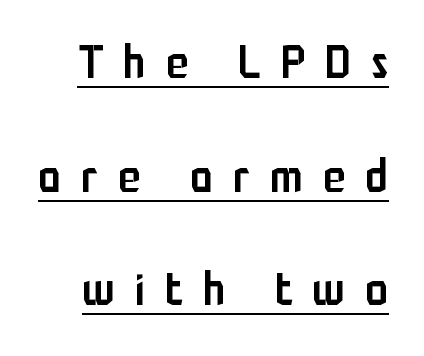
Substantial extra tracking has been applied to these lines. Summary of vertical rhythm: relaxed, with wide interline spacing. The face used here is proportionally spaced, like ordinary book or web type. The rendering uses the underline text-decoration.
